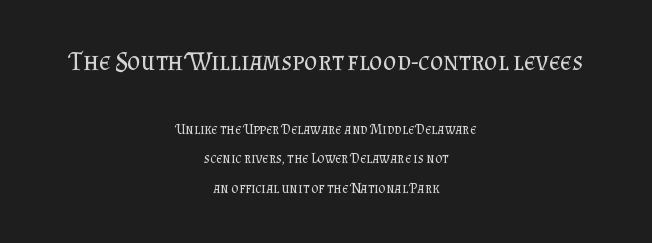
Q: Is the text bold? A: No.
Q: Is the text italic (slanted)? A: No, it is upright.
Q: Is the text underlined? A: No.
Q: How is the paragraph aligned? A: Centered.
Q: Is the spacing between letters normal or unusually wide? A: Normal.
Q: Is the spacing between lines tight, normal or loose? A: Loose.
Q: Which block of text is set in a larger size, the first (top) or the second (bottom)? A: The first (top) one.
